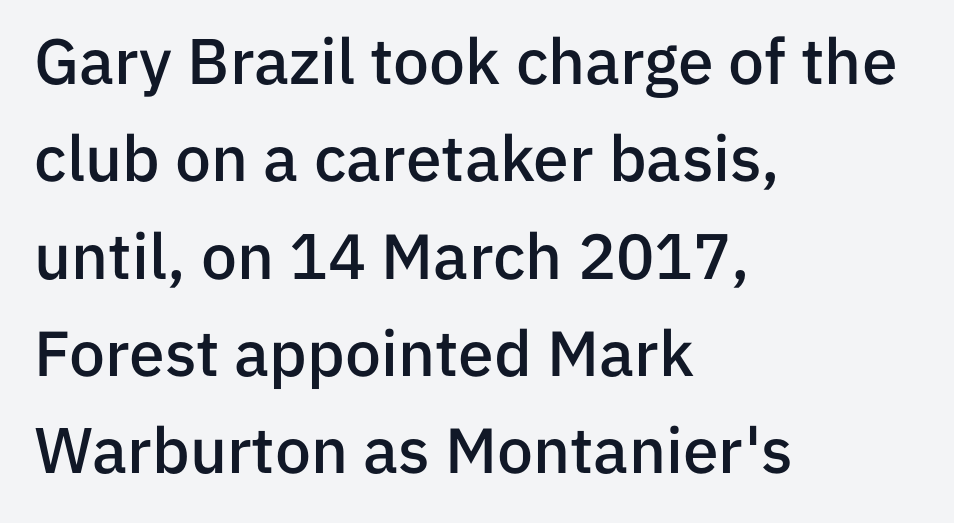
The image shows 64 px semibold sans-serif type, upright; set left-aligned, normal line spacing (1.52x), normal letter spacing, not underlined; low stroke contrast and a medium x-height.
